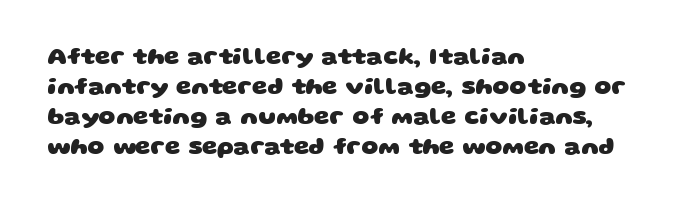
Heft: maximum for text — a bold. Typeset ragged right — the left edge is the straight one. Nobody touched the tracking dial on this one. Leading: standard.
